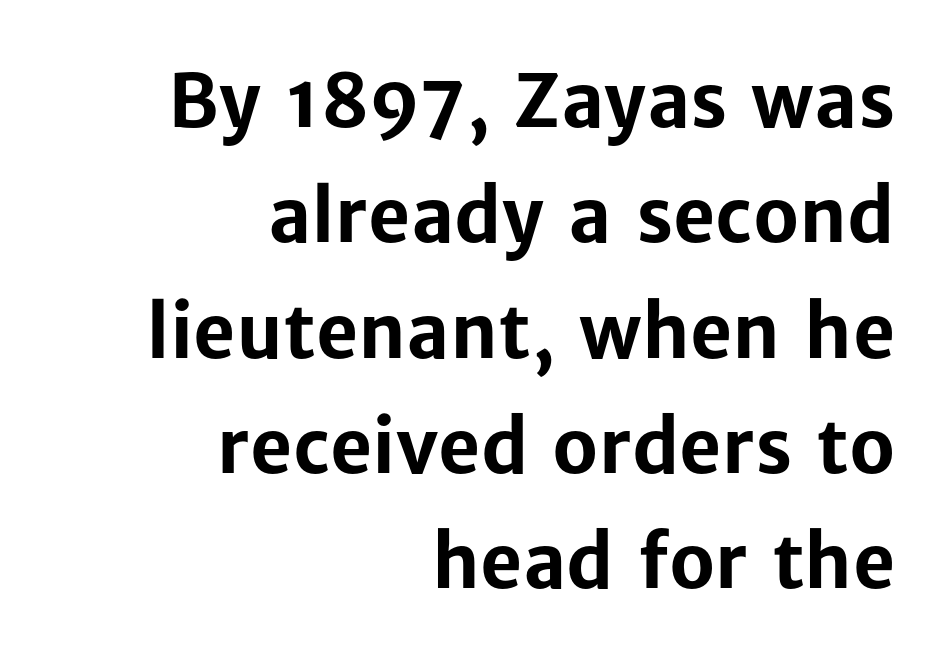
The image shows 73 px bold sans-serif type, upright; set right-aligned, normal line spacing (1.58x), normal letter spacing, not underlined; low stroke contrast and a medium x-height.
